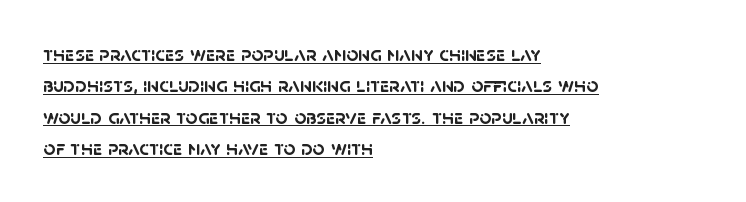
Q: Is the text bold? A: Yes.
Q: Is the text underlined? A: Yes.
Q: How is the paragraph aligned? A: Left-aligned.
Q: Is the spacing between letters normal or unusually wide? A: Normal.
Q: Is the spacing between lines tight, normal or loose? A: Normal.
